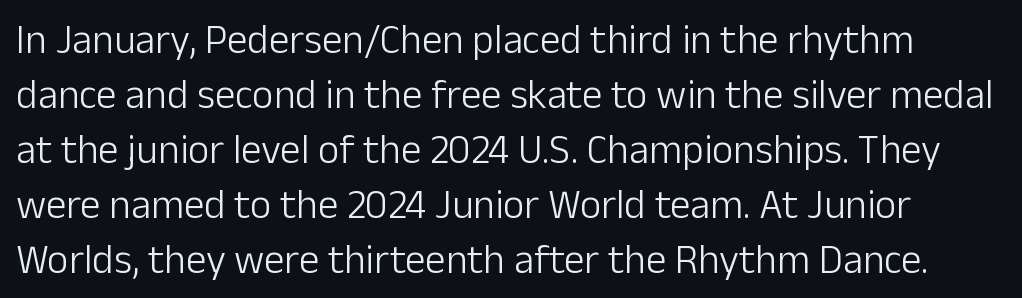
{"serif": "no", "italic": "no", "bold": "no", "weight": "light", "width": "normal", "stroke_contrast": "low", "x_height": "medium", "monospaced": "no", "underline": "no", "line_spacing": "normal", "line_spacing_ratio": 1.34, "letter_spacing": "normal", "letter_spacing_em": 0.0, "glyph_px": 41}
